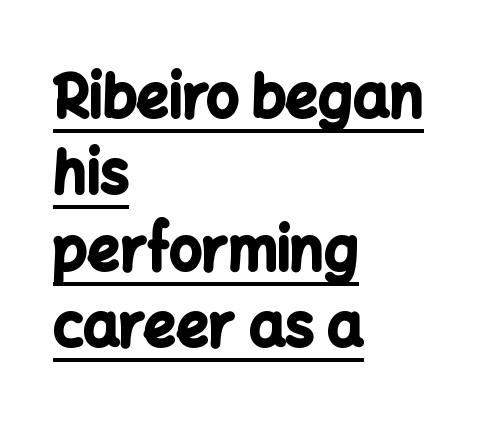
Q: Is the text bold? A: Yes.
Q: Is the text italic (slanted)? A: No, it is upright.
Q: Is the typeface a serif or a sans-serif typeface? A: Sans-serif.
Q: Is the text underlined? A: Yes.
Q: How is the paragraph aligned? A: Left-aligned.
Q: Is the spacing between letters normal or unusually wide? A: Normal.
Q: Is the spacing between lines tight, normal or loose? A: Normal.
Q: Width (condensed, normal, or wide)? A: Normal.
Q: Stroke contrast? A: Low.
Q: x-height? A: Medium.
Q: Monospaced? A: No.
